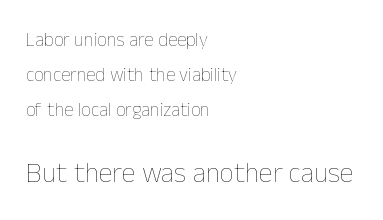
{"italic": "no", "bold": "no", "weight": "thin", "width": "normal", "stroke_contrast": "low", "x_height": "medium", "monospaced": "no", "underline": "no", "align": "left", "line_spacing_ratio": 1.83, "letter_spacing": "normal", "letter_spacing_em": 0.0, "larger_block": "second", "size_ratio": 1.47, "glyph_px": 28}
